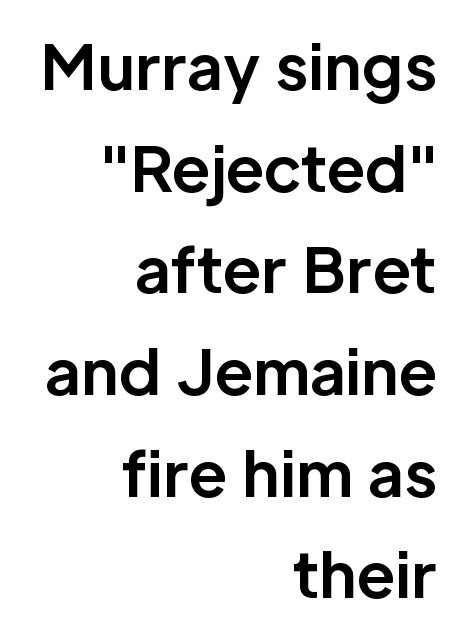
Q: Is the text bold? A: Yes.
Q: Is the text italic (slanted)? A: No, it is upright.
Q: Is the typeface a serif or a sans-serif typeface? A: Sans-serif.
Q: Is the text underlined? A: No.
Q: How is the paragraph aligned? A: Right-aligned.
Q: Is the spacing between letters normal or unusually wide? A: Normal.
Q: Is the spacing between lines tight, normal or loose? A: Normal.
Q: Width (condensed, normal, or wide)? A: Normal.
Q: Stroke contrast? A: Low.
Q: x-height? A: Medium.
Q: Monospaced? A: No.
